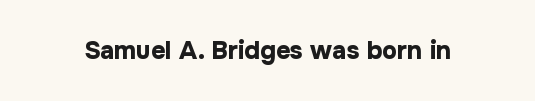
The image shows 25 px bold type, upright; set normal letter spacing, not underlined.
